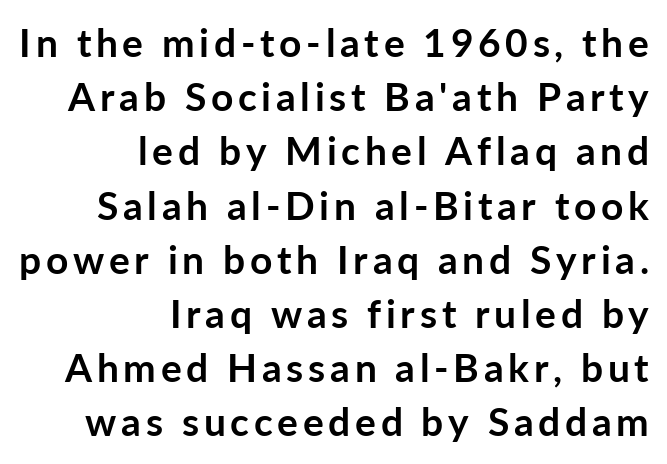
The image shows 39 px semibold sans-serif type, upright; set right-aligned, normal line spacing (1.39x), not underlined; low stroke contrast and a medium x-height.
